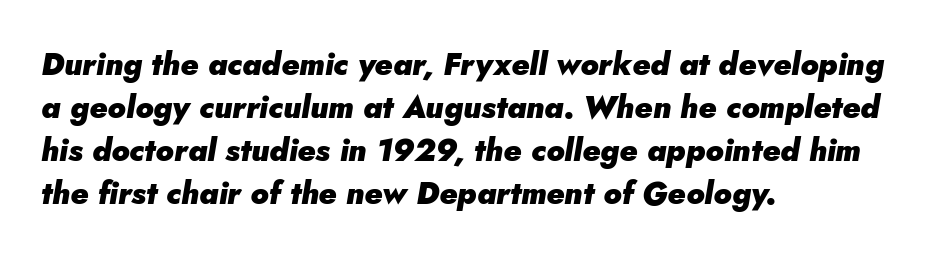
Q: Is the text bold? A: Yes.
Q: Is the text italic (slanted)? A: Yes, it leans right by about 5 degrees.
Q: Is the text underlined? A: No.
Q: How is the paragraph aligned? A: Left-aligned.
Q: Is the spacing between letters normal or unusually wide? A: Normal.
Q: Is the spacing between lines tight, normal or loose? A: Normal.
Q: Width (condensed, normal, or wide)? A: Normal.
Q: Stroke contrast? A: Low.
Q: x-height? A: Small.
Q: Monospaced? A: No.
